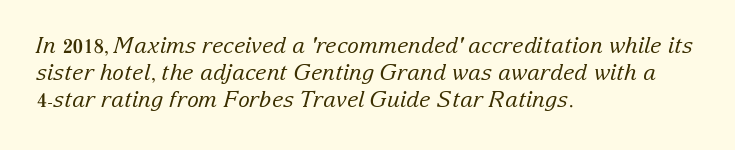
The image shows 22 px text type, italic (leaning right); set left-aligned, line spacing 1.23x, normal letter spacing, not underlined.
